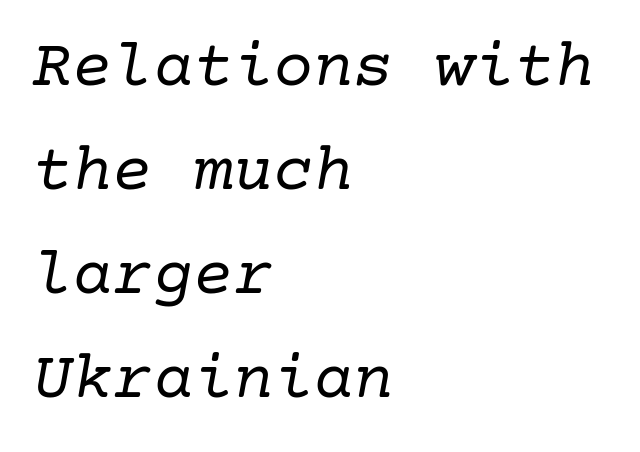
The image shows 67 px regular-weight serif type, italic (leaning right); set left-aligned, normal line spacing (1.55x), normal letter spacing, not underlined; low stroke contrast and a medium x-height.
